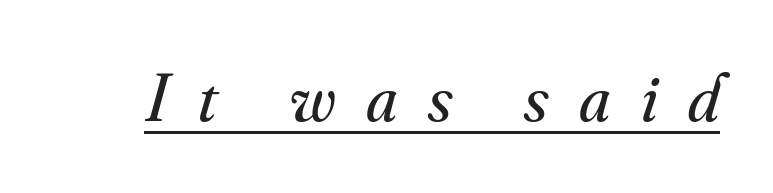
{"serif": "yes", "italic": "yes", "lean": "right", "slant_degrees": 16, "bold": "no", "weight": "regular", "width": "normal", "stroke_contrast": "medium", "x_height": "small", "monospaced": "no", "underline": "yes", "letter_spacing": "wide", "letter_spacing_em": 0.45, "glyph_px": 68}
